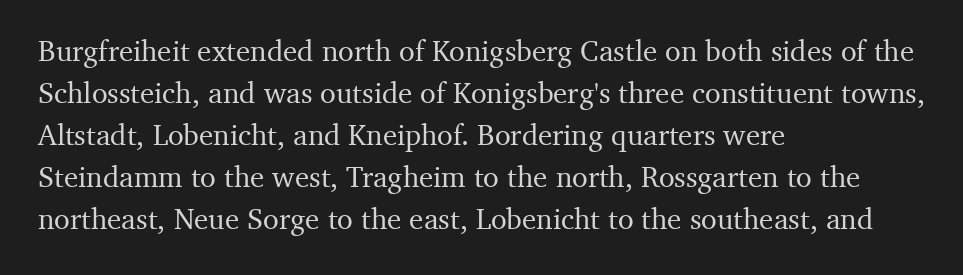
Leftover space on each line is placed entirely after the last word. If you measured baseline to baseline, you'd find a middling distance. Glance below the letters and you will spot only blank space. You could not count columns in this text — the font is proportionally spaced. The font family rendered here belongs to the serif group. The line texture is even and compact thanks to regular tracking.
